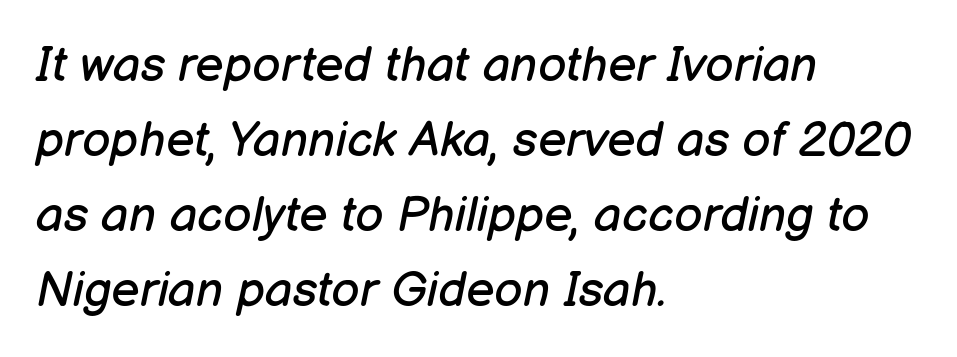
{"italic": "yes", "lean": "right", "slant_degrees": 12, "bold": "no", "weight": "regular", "width": "normal", "stroke_contrast": "low", "x_height": "medium", "monospaced": "no", "underline": "no", "align": "left", "line_spacing": "normal", "line_spacing_ratio": 1.53, "letter_spacing": "normal", "letter_spacing_em": 0.0, "glyph_px": 49}
